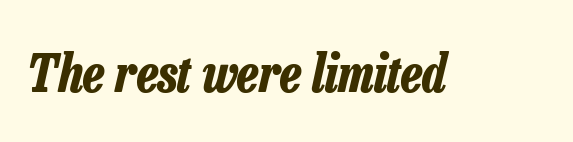
If you drew a line through each stem, it would be angled. Note the varied advance widths — an 'i' is clearly narrower than an 'm'. Characters follow at the spacing the type designer built in. I'd describe the lettering as bold — thick and assertive.
